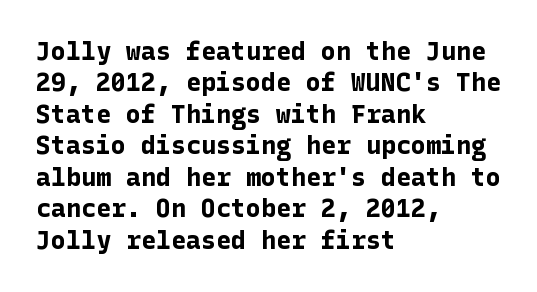
The image shows 25 px bold type, upright; set left-aligned, normal line spacing (1.26x), normal letter spacing, not underlined.
